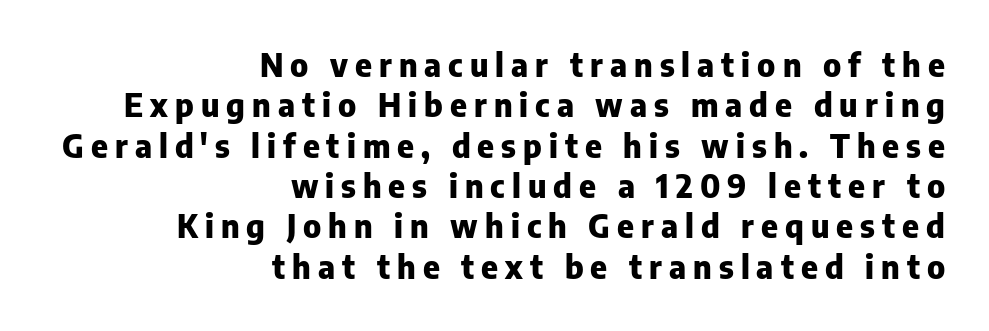
Rendered with straight, roman letterforms. There is plenty of visible air inserted between adjacent glyphs. This sample uses a sans-serif face. The block of text has a typical density, with ordinary space between rows. The zone under the glyphs is completely vacant.
